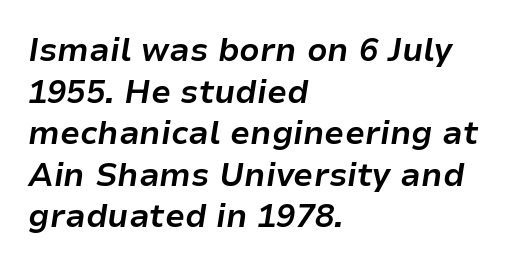
{"italic": "yes", "lean": "right", "slant_degrees": 9, "bold": "yes", "weight": "bold", "width": "normal", "stroke_contrast": "low", "x_height": "medium", "monospaced": "no", "underline": "no", "align": "left", "line_spacing": "normal", "line_spacing_ratio": 1.3, "letter_spacing": "normal", "letter_spacing_em": 0.0, "glyph_px": 32}
